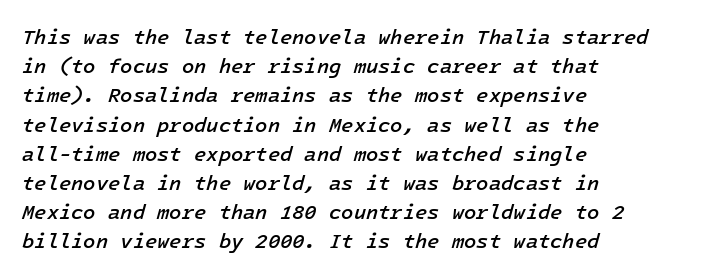
{"italic": "yes", "lean": "right", "slant_degrees": 16, "bold": "semi", "underline": "no", "align": "left", "line_spacing": "normal", "line_spacing_ratio": 1.46, "letter_spacing": "normal", "letter_spacing_em": 0.0, "glyph_px": 20}
